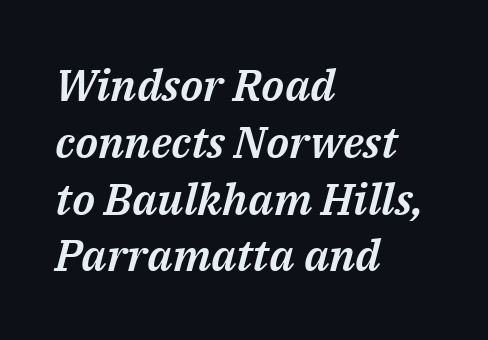
These lines are set flush left with a ragged right edge. Slant detected: the letters are inclined. The passage shown has conventional tracking throughout. The space directly below the letters is spotless. Looks like regular typesetting: each glyph gets only the width it needs.
